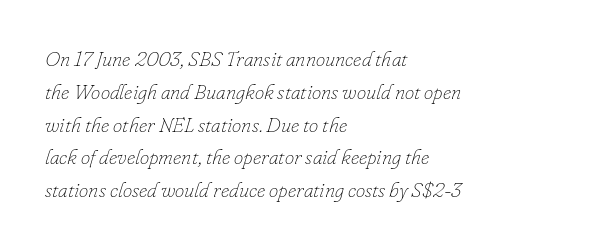
A student would call this left alignment; a typographer would say flush left, rag right. What stands out about the letter spacing? Nothing — it is the standard amount. Bare-footed words on every line. Weight class: somewhere from thin through regular.
